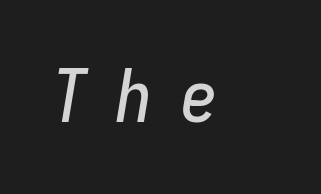
The image shows 73 px condensed type, italic (leaning right), monospaced; set unusually wide letter spacing (+0.39 em), not underlined; low stroke contrast and a medium x-height.
